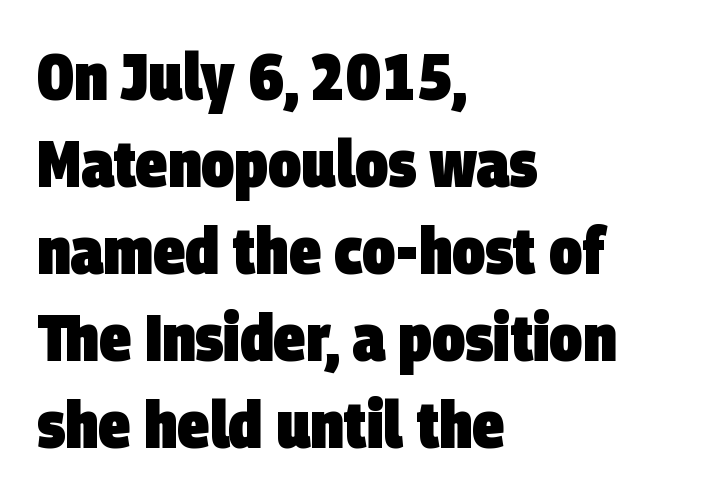
Strong, thick strokes mark this as bold type. Where is the straight margin? On the left. Proportional: the letters do not fall into vertical columns. The line texture is even and compact thanks to regular tracking. These lines sit exactly where default settings would place them.
